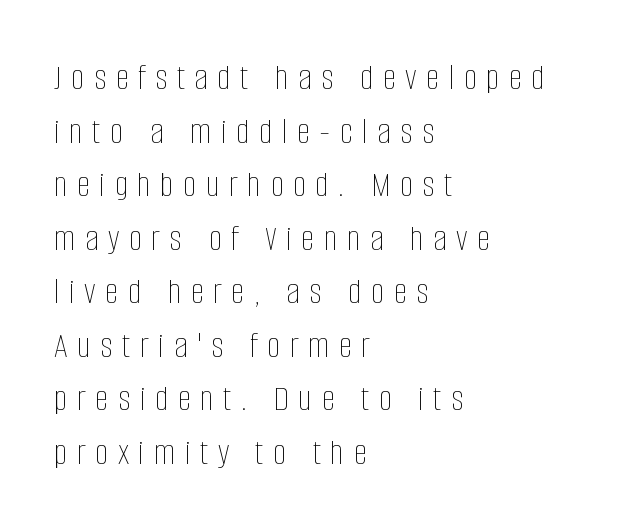
{"italic": "no", "bold": "no", "weight": "thin", "width": "condensed", "stroke_contrast": "low", "x_height": "large", "monospaced": "no", "underline": "no", "align": "left", "line_spacing": "normal", "line_spacing_ratio": 1.41, "letter_spacing": "wide", "letter_spacing_em": 0.25, "glyph_px": 38}
